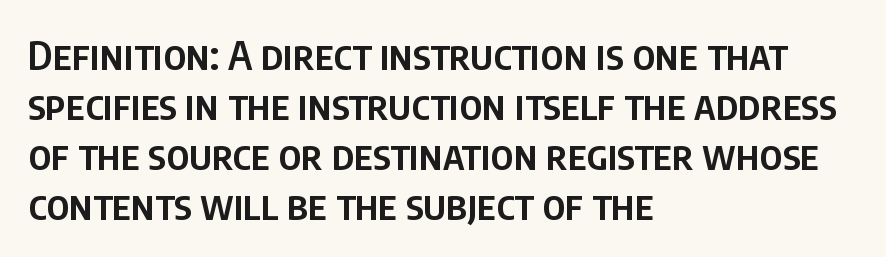
The image shows 40 px semibold, condensed sans-serif type, upright; set left-aligned, normal line spacing (1.25x), normal letter spacing, not underlined; low stroke contrast and a large x-height.
